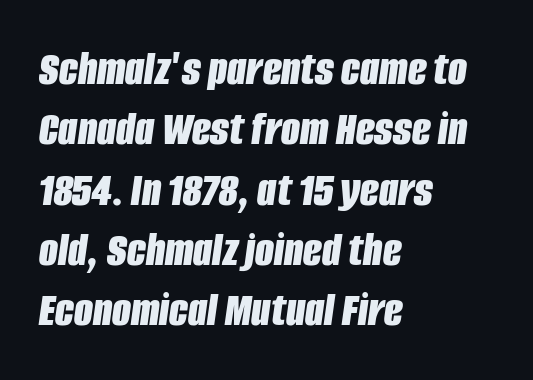
The image shows 49 px bold, condensed type, italic (leaning right); set left-aligned, line spacing 1.23x, normal letter spacing, not underlined; low stroke contrast and a large x-height.
